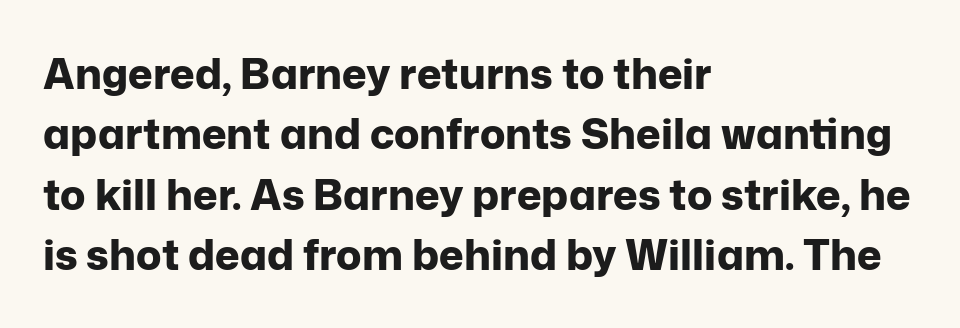
{"serif": "no", "italic": "no", "bold": "yes", "weight": "bold", "width": "normal", "stroke_contrast": "low", "x_height": "medium", "monospaced": "no", "underline": "no", "align": "left", "line_spacing": "normal", "line_spacing_ratio": 1.44, "letter_spacing": "normal", "letter_spacing_em": 0.0, "glyph_px": 42}
